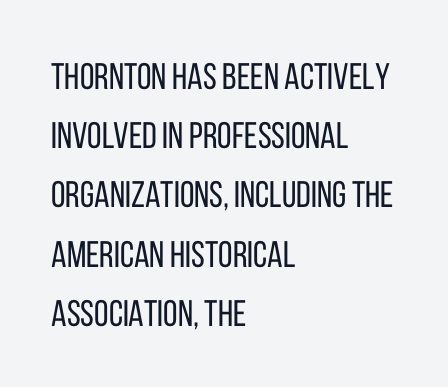
Posture: straight, roman, zero tilt. Type style note: lacks serifs. Look at the tracking — it's just the regular setting, nothing added. Words float on clear page, feet unadorned.
